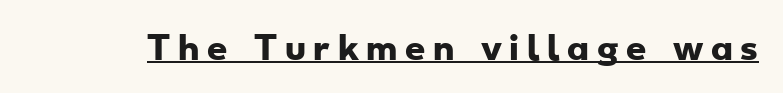
The image shows 32 px heavy, wide sans-serif type; set unusually wide letter spacing (+0.24 em), underlined; low stroke contrast and a small x-height.
